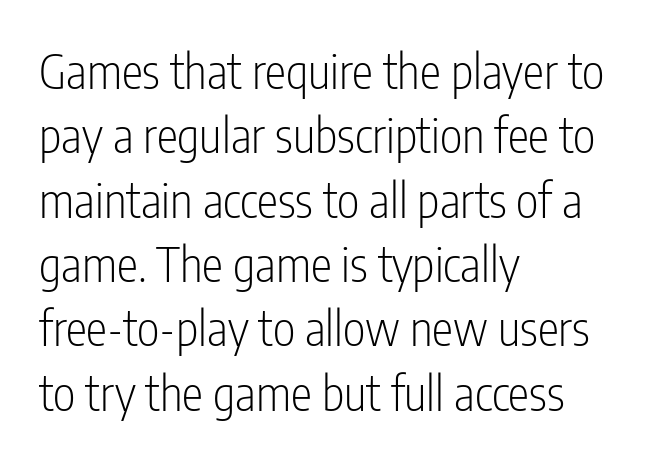
Each line starts at the same left margin while the right side varies. In terms of letterspacing, this is plain default setting. You can tell from the bare stems that sans-serif type was used. The rendering uses a moderate line-height, typical for paragraphs. The specimen reads as upright at a glance. The baseline area is clear.
